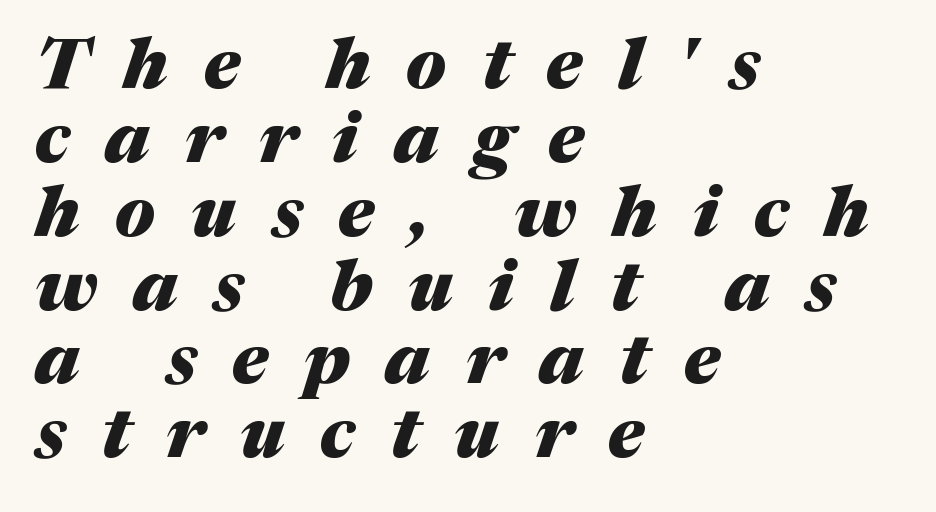
The image shows 71 px heavy type, italic (leaning right); set left-aligned, tight line spacing (1.04x), unusually wide letter spacing (+0.5 em), not underlined; medium stroke contrast and a medium x-height.
